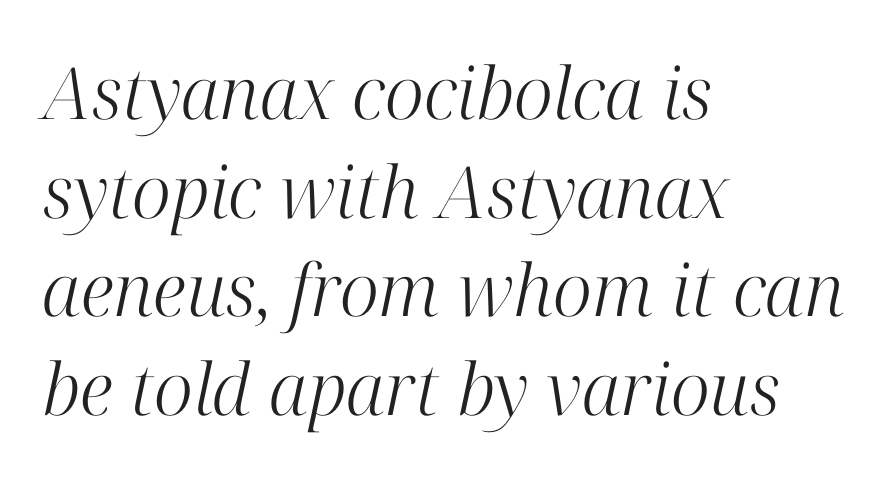
Designer's note — italics engaged. You could not count columns in this text — the font is proportionally spaced. Notice how the passage keeps a crisp vertical edge on the left only. Summary of vertical rhythm: regular, with standard interline spacing. Nothing unusual about the tracking: characters are spaced as the font intends.
